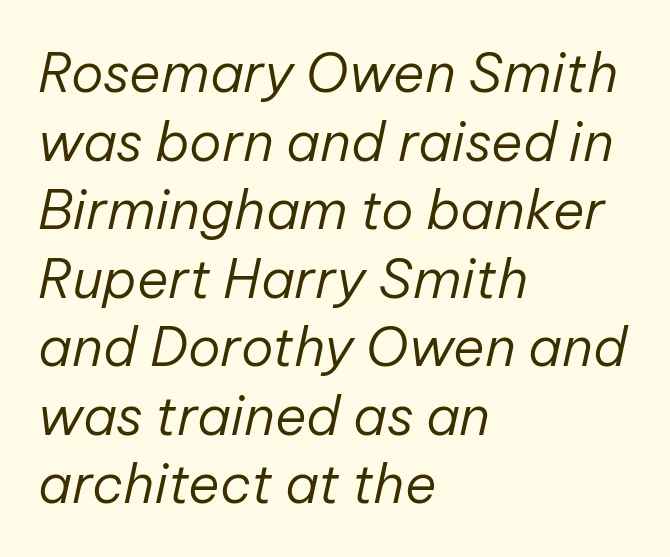
The text carries the slant typical of an italic or oblique font. Bare-footed words on every line. Weight: not bold — regular or lighter. The face used here is proportionally spaced, like ordinary book or web type. The passage shown has conventional tracking throughout. Alignment: flush left.
